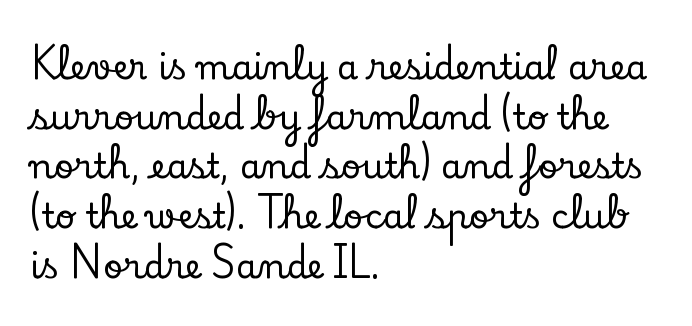
{"italic": "no", "width": "normal", "stroke_contrast": "low", "x_height": "small", "monospaced": "no", "underline": "no", "align": "left", "line_spacing": "normal", "line_spacing_ratio": 1.46, "letter_spacing": "normal", "letter_spacing_em": 0.0, "glyph_px": 34}
